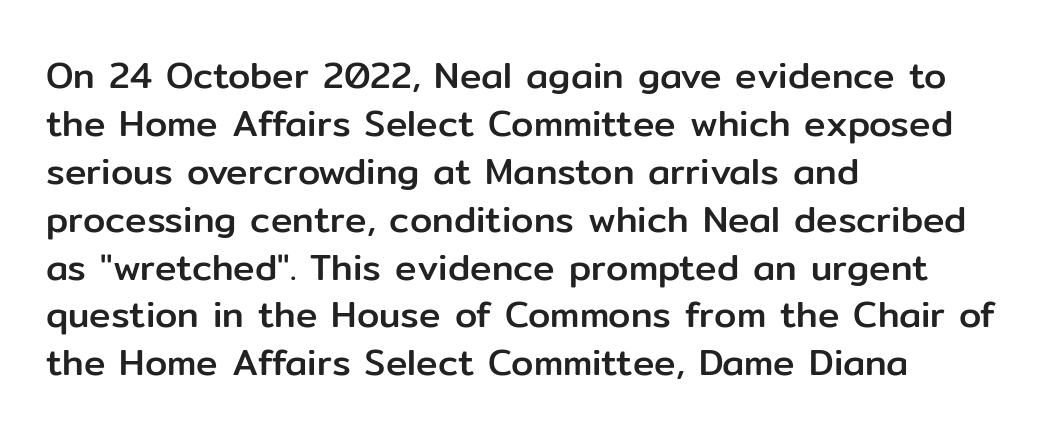
Just letters on the line, the space beneath them empty. This is roman type, the default non-slanted kind. Looks like regular typesetting: each glyph gets only the width it needs. Short note: letters normally spaced. This sample is left-justified, so line endings fall wherever the words run out. Vertical spacing — default.
